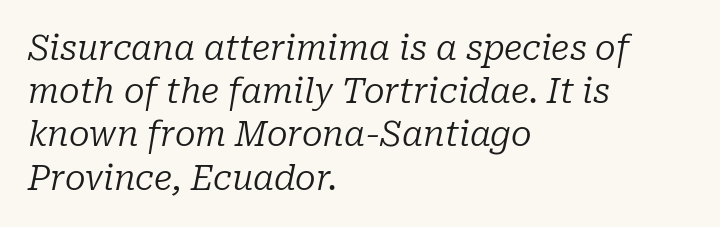
Q: Is the text bold? A: No.
Q: Is the text italic (slanted)? A: Yes, it leans right by about 10 degrees.
Q: Is the typeface a serif or a sans-serif typeface? A: Serif.
Q: Is the text underlined? A: No.
Q: How is the paragraph aligned? A: Left-aligned.
Q: Is the spacing between letters normal or unusually wide? A: Normal.
Q: Is the spacing between lines tight, normal or loose? A: Normal.
Q: Width (condensed, normal, or wide)? A: Normal.
Q: Stroke contrast? A: Low.
Q: x-height? A: Medium.
Q: Monospaced? A: No.
